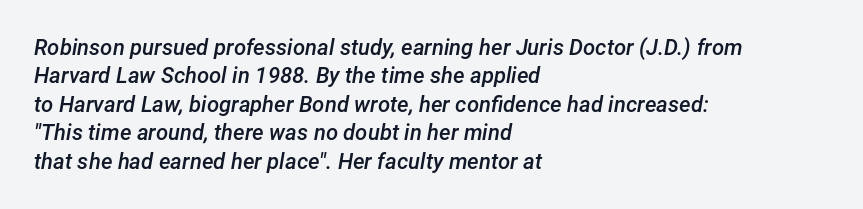
{"italic": "yes", "lean": "right", "slant_degrees": 12, "bold": "semi", "underline": "no", "align": "left", "line_spacing": "normal", "line_spacing_ratio": 1.29, "letter_spacing": "normal", "letter_spacing_em": 0.0, "glyph_px": 22}
